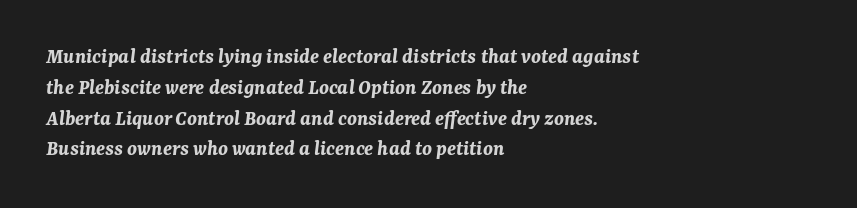
Q: Is the text bold? A: Yes.
Q: Is the text italic (slanted)? A: Yes, it leans right by about 7 degrees.
Q: Is the text underlined? A: No.
Q: How is the paragraph aligned? A: Left-aligned.
Q: Is the spacing between letters normal or unusually wide? A: Normal.
Q: Is the spacing between lines tight, normal or loose? A: Normal.
